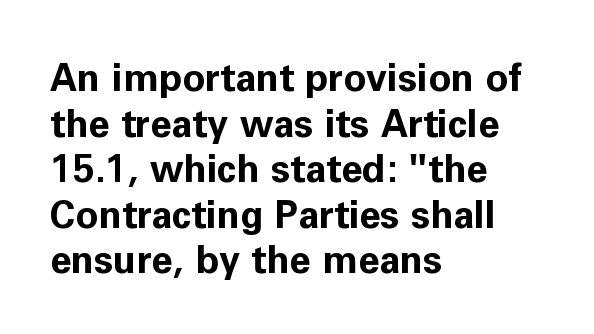
{"serif": "no", "italic": "no", "bold": "yes", "weight": "bold", "width": "normal", "stroke_contrast": "low", "x_height": "medium", "monospaced": "no", "underline": "no", "align": "left", "line_spacing_ratio": 1.2, "letter_spacing": "normal", "letter_spacing_em": 0.0, "glyph_px": 38}
